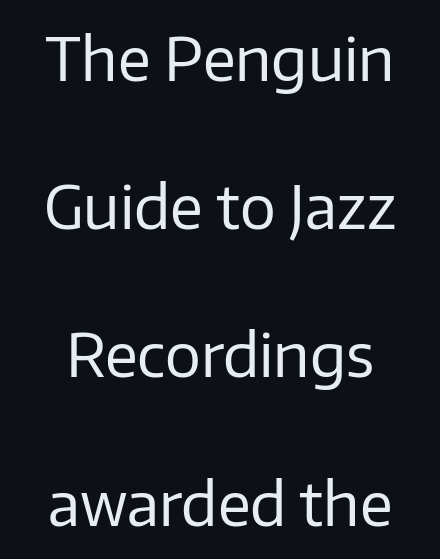
Does the leading feel generous? Absolutely, it's lavish. You can tell from the bare stems that sans-serif type was used. Quick note: underline off. You could not count columns in this text — the font is proportionally spaced. Think standard paragraph weight, or any step lighter than that.
